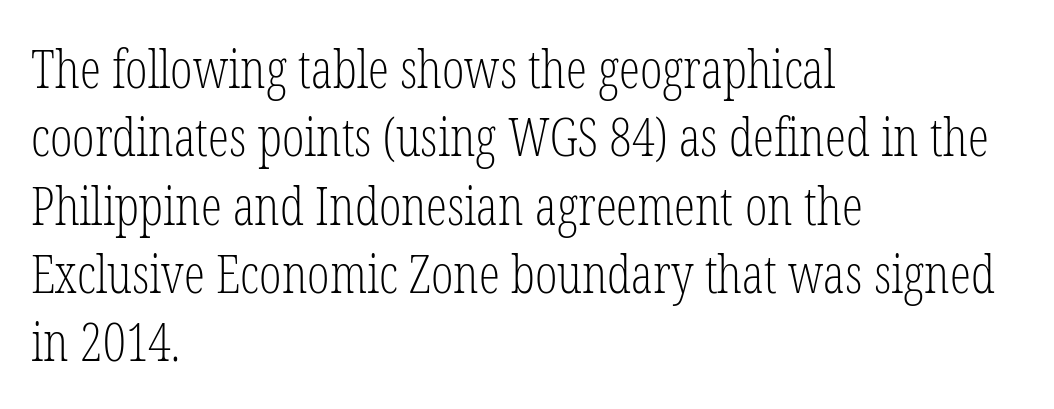
The image shows 53 px light, condensed serif type, upright; set left-aligned, normal line spacing (1.29x), normal letter spacing, not underlined; low stroke contrast and a medium x-height.
